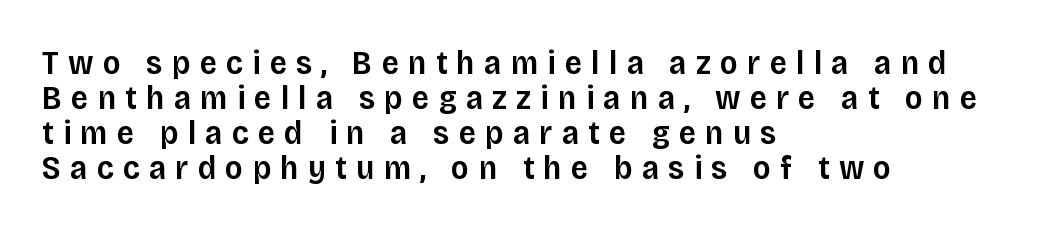
The image shows 34 px semibold sans-serif type, upright; set left-aligned, tight line spacing (1.03x), unusually wide letter spacing (+0.27 em), not underlined; low stroke contrast and a large x-height.
